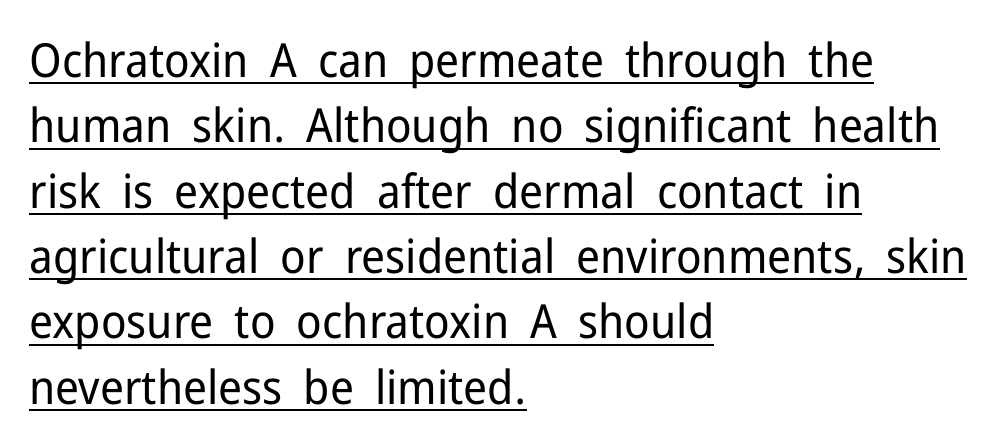
{"serif": "no", "italic": "no", "bold": "no", "weight": "regular", "width": "normal", "stroke_contrast": "low", "x_height": "medium", "monospaced": "no", "underline": "yes", "align": "left", "line_spacing": "normal", "line_spacing_ratio": 1.39, "letter_spacing": "normal", "letter_spacing_em": 0.0, "glyph_px": 47}
